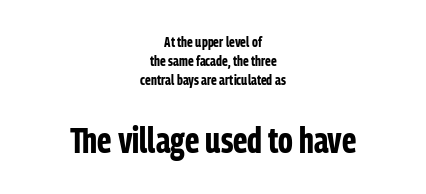
The following chunk of copy outweighs the initial chunk in type size. Rule under the text: the space is simply empty. When letters stand straight like this, we call the style roman or upright. Summary of weight: heavy, a full bold. Note the varied advance widths — an 'i' is clearly narrower than an 'm'.
